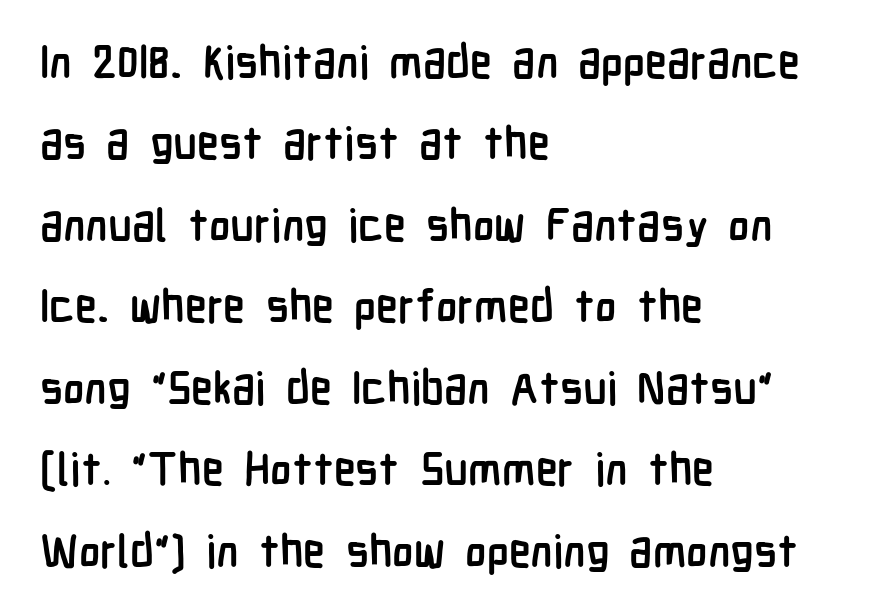
Q: Is the text bold? A: Yes.
Q: Is the text italic (slanted)? A: No, it is upright.
Q: Is the typeface a serif or a sans-serif typeface? A: Sans-serif.
Q: Is the text underlined? A: No.
Q: How is the paragraph aligned? A: Left-aligned.
Q: Is the spacing between letters normal or unusually wide? A: Normal.
Q: Width (condensed, normal, or wide)? A: Condensed.
Q: Stroke contrast? A: Low.
Q: x-height? A: Medium.
Q: Monospaced? A: No.
